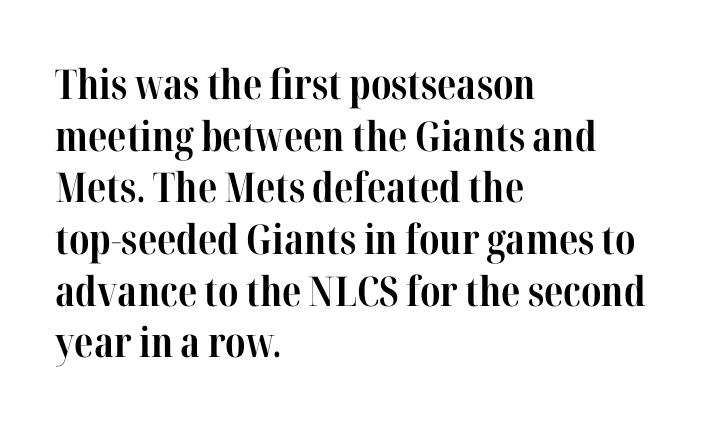
Italic: no, the glyphs are upright roman. The passage shown is typed in a proportional face where columns would drift. Every letter is thick-stroked: bold, no question. Each row of text sits above clean, open space. The text block is weighted toward the left margin, trailing off unevenly rightward. This rendering employs a face with finishing strokes, i.e., a serif.
